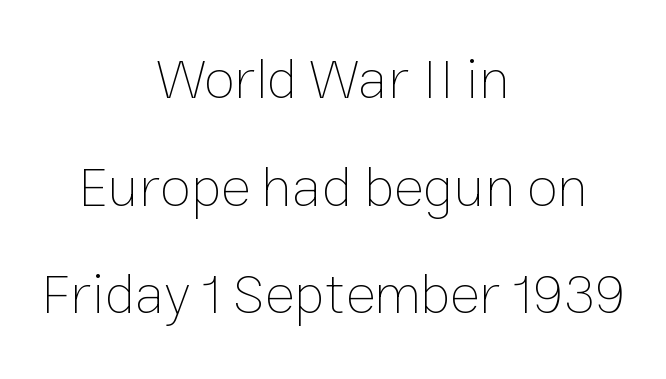
The image shows 57 px thin type, upright; set centered, line spacing 1.89x, normal letter spacing, not underlined; low stroke contrast and a medium x-height.
